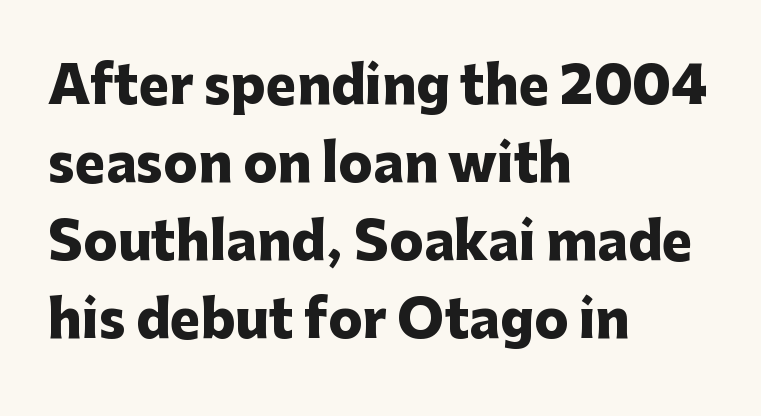
The image shows 51 px heavy sans-serif type, upright; set left-aligned, normal line spacing (1.53x), normal letter spacing, not underlined; low stroke contrast and a medium x-height.
